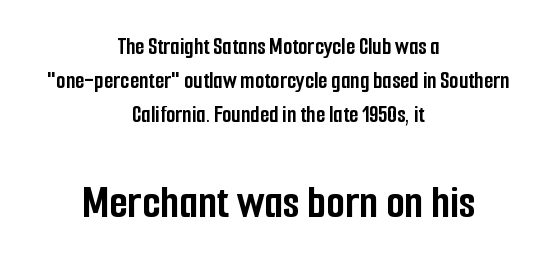
Q: Is the text bold? A: Yes.
Q: Is the text italic (slanted)? A: No, it is upright.
Q: Is the typeface a serif or a sans-serif typeface? A: Sans-serif.
Q: Is the text underlined? A: No.
Q: How is the paragraph aligned? A: Centered.
Q: Is the spacing between letters normal or unusually wide? A: Normal.
Q: Is the spacing between lines tight, normal or loose? A: Normal.
Q: Which block of text is set in a larger size, the first (top) or the second (bottom)? A: The second (bottom) one.
Q: Width (condensed, normal, or wide)? A: Condensed.
Q: Stroke contrast? A: Low.
Q: x-height? A: Medium.
Q: Monospaced? A: No.
